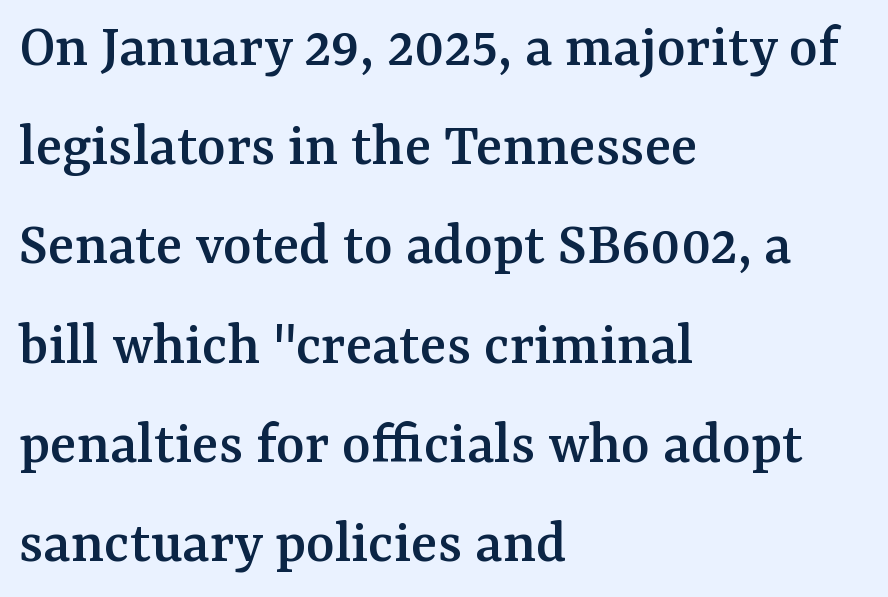
{"serif": "yes", "italic": "no", "width": "normal", "stroke_contrast": "medium", "x_height": "medium", "monospaced": "no", "underline": "no", "align": "left", "line_spacing": "normal", "line_spacing_ratio": 1.6, "letter_spacing": "normal", "letter_spacing_em": 0.0, "glyph_px": 62}
